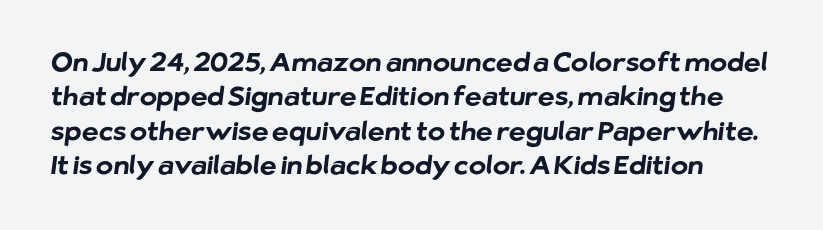
The image shows 26 px bold type; set normal line spacing (1.32x), normal letter spacing, not underlined.
